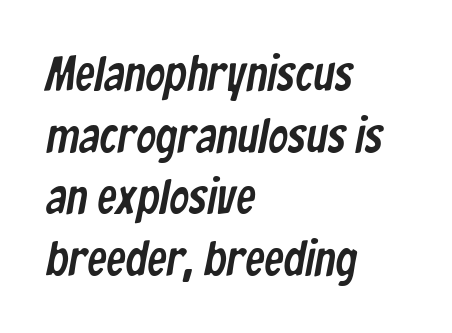
{"serif": "no", "width": "condensed", "stroke_contrast": "low", "x_height": "medium", "monospaced": "no", "underline": "no", "align": "left", "line_spacing": "normal", "line_spacing_ratio": 1.26, "letter_spacing": "normal", "letter_spacing_em": 0.0, "glyph_px": 49}
